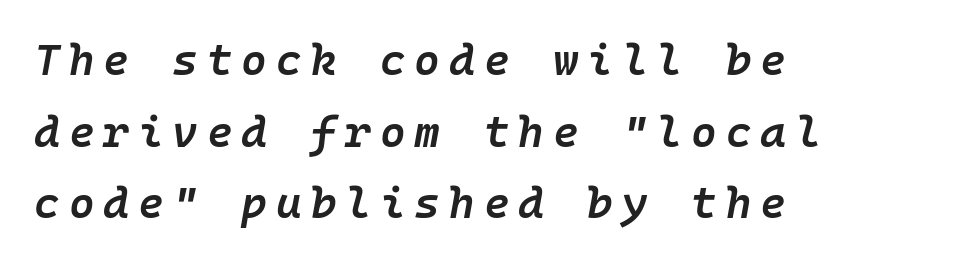
Q: Is the text bold? A: Semi-bold.
Q: Is the text italic (slanted)? A: Yes, it leans right by about 10 degrees.
Q: Is the text underlined? A: No.
Q: How is the paragraph aligned? A: Left-aligned.
Q: Is the spacing between letters normal or unusually wide? A: Unusually wide.
Q: Is the spacing between lines tight, normal or loose? A: Normal.
Q: Width (condensed, normal, or wide)? A: Normal.
Q: Stroke contrast? A: Low.
Q: x-height? A: Medium.
Q: Monospaced? A: Yes.
